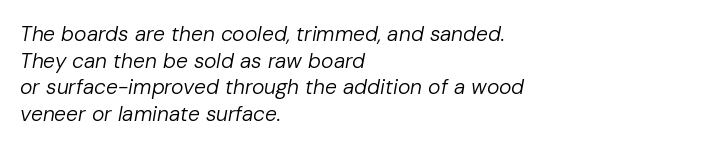
{"italic": "yes", "lean": "right", "slant_degrees": 10, "bold": "no", "underline": "no", "align": "left", "line_spacing": "normal", "line_spacing_ratio": 1.27, "letter_spacing": "normal", "letter_spacing_em": 0.0, "glyph_px": 21}
